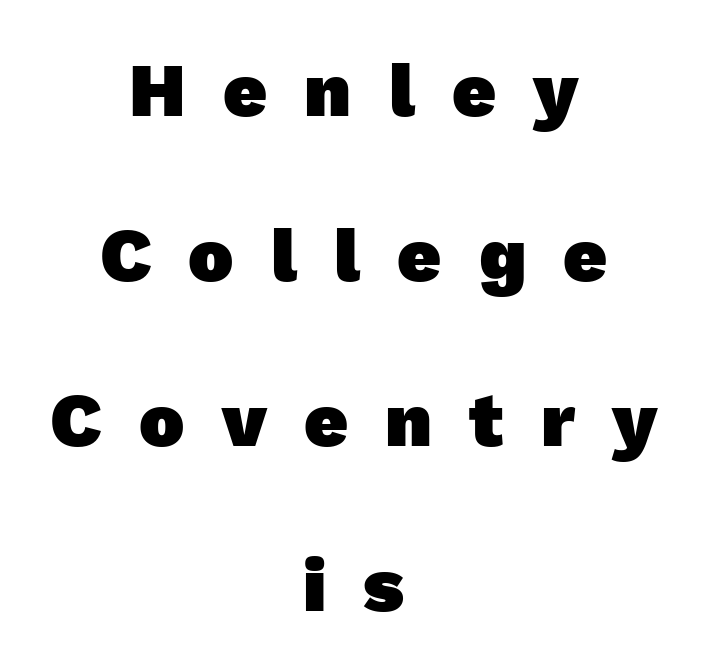
Q: Is the text bold? A: Yes.
Q: Is the typeface a serif or a sans-serif typeface? A: Sans-serif.
Q: Is the text underlined? A: No.
Q: How is the paragraph aligned? A: Centered.
Q: Is the spacing between letters normal or unusually wide? A: Unusually wide.
Q: Is the spacing between lines tight, normal or loose? A: Loose.
Q: Width (condensed, normal, or wide)? A: Normal.
Q: x-height? A: Medium.
Q: Monospaced? A: No.
